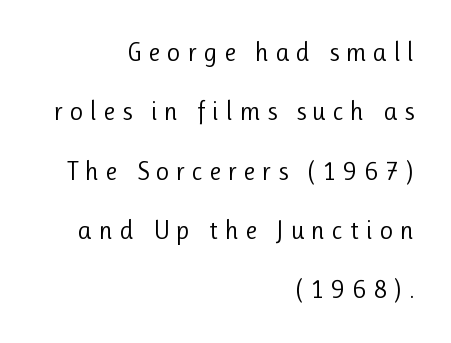
The image shows 26 px text type, upright; set right-aligned, loose line spacing (2.28x), unusually wide letter spacing (+0.26 em), not underlined.
